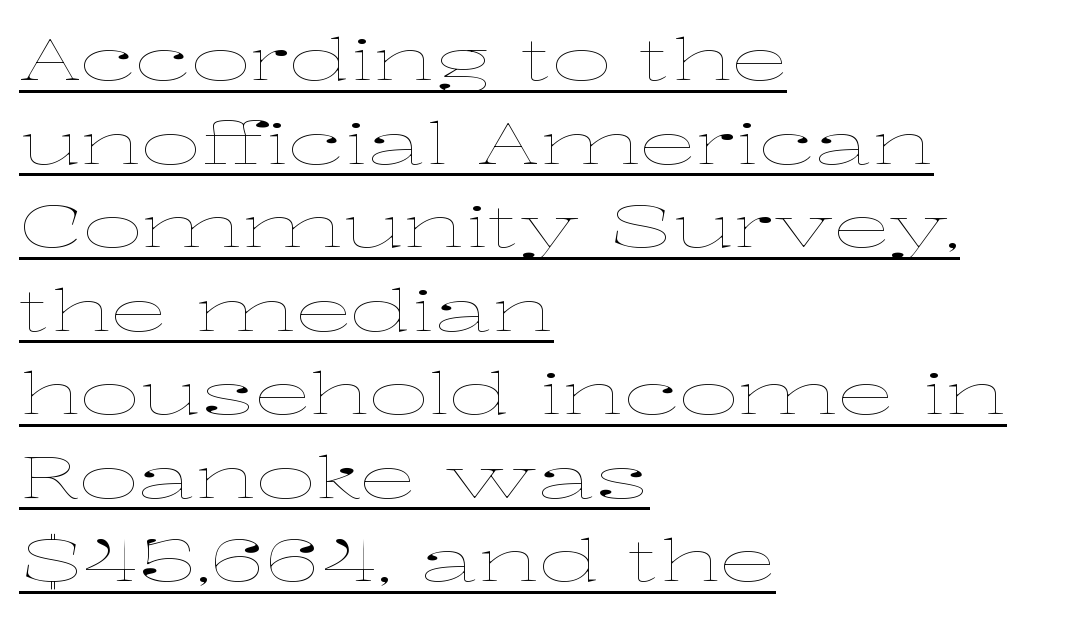
The image shows 58 px thin, wide type, upright; set left-aligned, normal line spacing (1.44x), normal letter spacing, underlined; low stroke contrast and a medium x-height.
